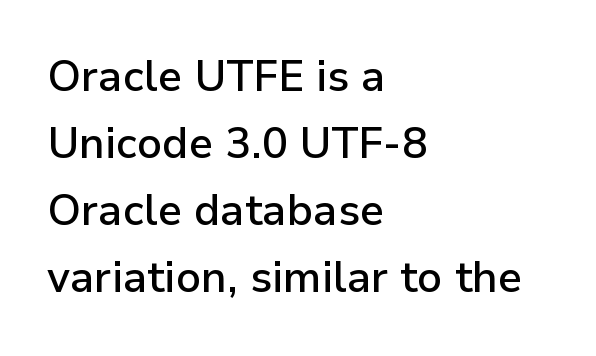
Q: Is the text bold? A: Semi-bold.
Q: Is the text italic (slanted)? A: No, it is upright.
Q: Is the typeface a serif or a sans-serif typeface? A: Sans-serif.
Q: Is the text underlined? A: No.
Q: How is the paragraph aligned? A: Left-aligned.
Q: Is the spacing between letters normal or unusually wide? A: Normal.
Q: Is the spacing between lines tight, normal or loose? A: Normal.
Q: Width (condensed, normal, or wide)? A: Normal.
Q: Stroke contrast? A: Low.
Q: x-height? A: Medium.
Q: Monospaced? A: No.
